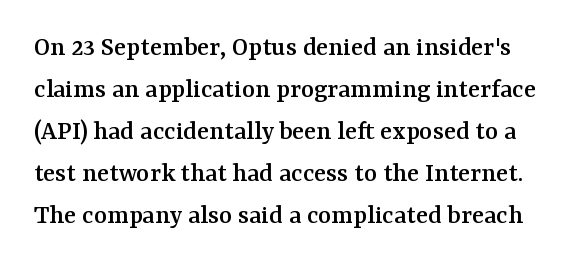
Caption: standard tracking, unaltered. Classification — serif. Italic: no, the glyphs are upright roman. Here the designer chose a conventional face with non-uniform glyph widths. Type without underlining. Is there much room between lines? A standard amount, neither cramped nor airy.
